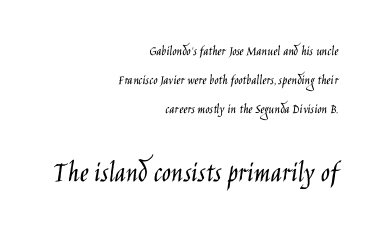
Each stroke keeps to a modest, everyday thickness or less. Words float on clear page, feet unadorned. The type family on display is of the sans-serif kind. You could not count columns in this text — the font is proportionally spaced. The tracking reads as untouched default to a designer's eye.
